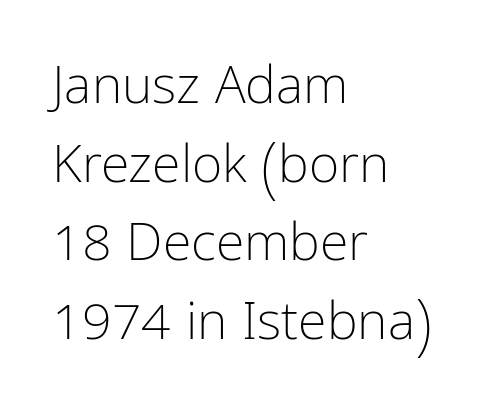
Look at the tracking — it's just the regular setting, nothing added. These lines stack with their left ends in a neat column. A typesetter would mark this as roman, not italic. Anything drawn beneath the words? Only blank space.
